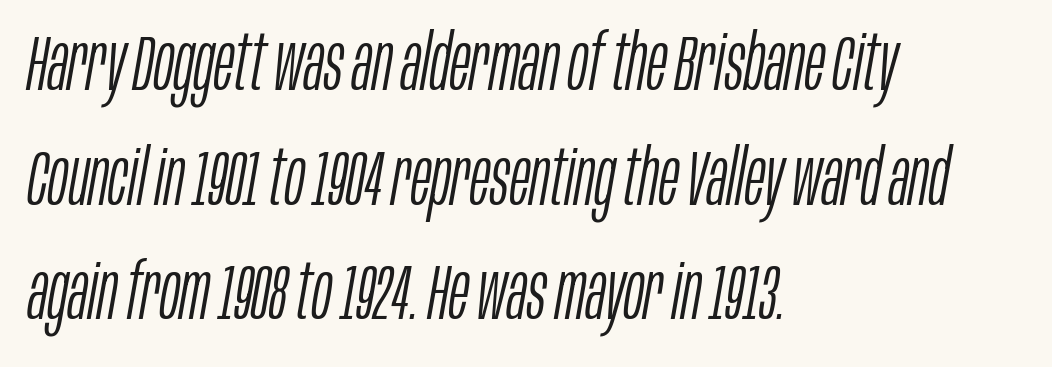
The characters are drawn with everyday or finer stroke widths. If you measured baseline to baseline, you'd find a middling distance. When letters slant like this, we call the style italic. These lines keep a tight, regular rhythm from letter to letter.
